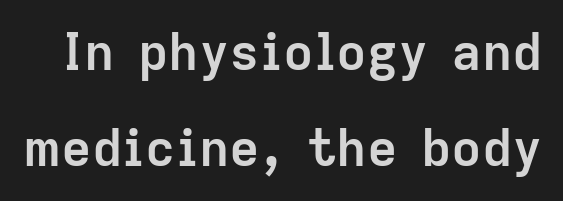
What stands out about the letter spacing? Nothing — it is the standard amount. The gap between lines stays unmarked. Do the characters align in a grid? No, the font is proportional. Heavy, bold letterforms.
